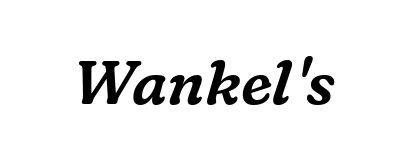
{"serif": "yes", "italic": "yes", "lean": "right", "slant_degrees": 16, "width": "normal", "stroke_contrast": "medium", "x_height": "medium", "monospaced": "no", "underline": "no", "letter_spacing": "normal", "letter_spacing_em": 0.0, "glyph_px": 61}
